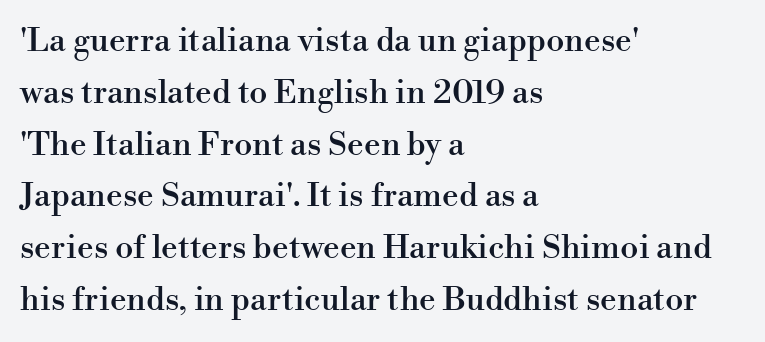
The image shows 33 px serif type, upright; set left-aligned, normal line spacing (1.57x), normal letter spacing, not underlined; high stroke contrast and a small x-height.
